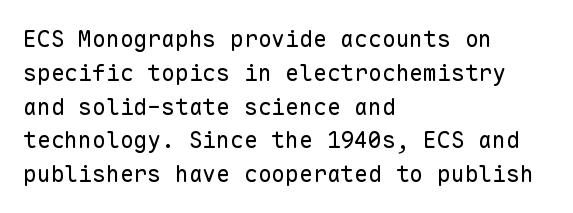
Q: Is the text bold? A: No.
Q: Is the text italic (slanted)? A: No, it is upright.
Q: Is the text underlined? A: No.
Q: How is the paragraph aligned? A: Left-aligned.
Q: Is the spacing between letters normal or unusually wide? A: Normal.
Q: Is the spacing between lines tight, normal or loose? A: Normal.
